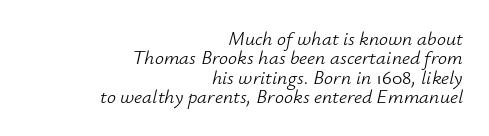
{"italic": "yes", "lean": "right", "slant_degrees": 12, "bold": "no", "underline": "no", "align": "right", "line_spacing": "tight", "line_spacing_ratio": 0.97, "letter_spacing": "normal", "letter_spacing_em": 0.0, "glyph_px": 20}
